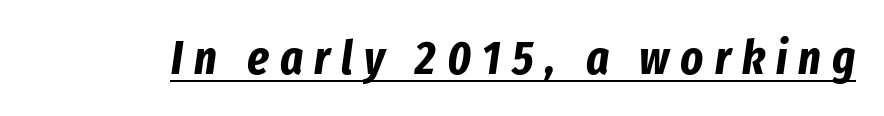
The image shows 48 px bold, condensed type, italic (leaning right); set unusually wide letter spacing (+0.23 em), underlined; low stroke contrast and a medium x-height.
